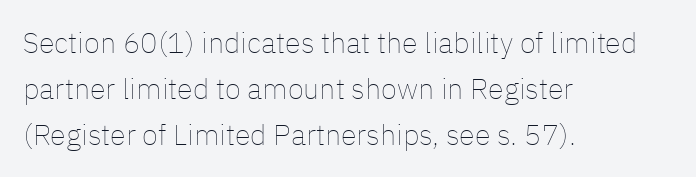
Q: Is the text bold? A: No.
Q: Is the text italic (slanted)? A: No, it is upright.
Q: Is the text underlined? A: No.
Q: How is the paragraph aligned? A: Left-aligned.
Q: Is the spacing between letters normal or unusually wide? A: Normal.
Q: Is the spacing between lines tight, normal or loose? A: Normal.
Q: Width (condensed, normal, or wide)? A: Normal.
Q: Stroke contrast? A: Low.
Q: x-height? A: Medium.
Q: Monospaced? A: No.
